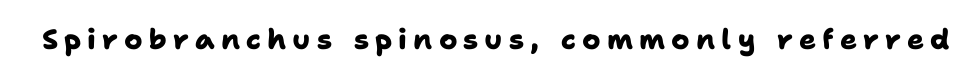
Q: Is the text bold? A: Yes.
Q: Is the typeface a serif or a sans-serif typeface? A: Sans-serif.
Q: Is the text underlined? A: No.
Q: Is the spacing between letters normal or unusually wide? A: Unusually wide.
Q: Width (condensed, normal, or wide)? A: Normal.
Q: Stroke contrast? A: Low.
Q: x-height? A: Medium.
Q: Monospaced? A: No.
